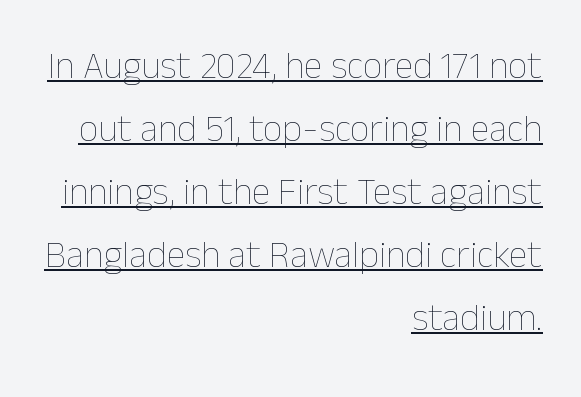
The image shows 38 px thin type, upright; set right-aligned, normal line spacing (1.66x), normal letter spacing, underlined; low stroke contrast and a medium x-height.
